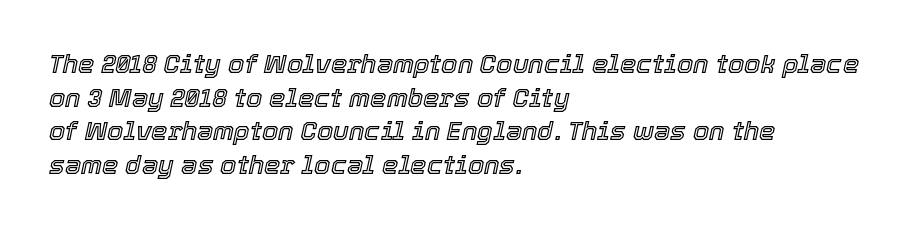
Q: Is the text italic (slanted)? A: Yes, it leans right by about 12 degrees.
Q: Is the text underlined? A: No.
Q: How is the paragraph aligned? A: Left-aligned.
Q: Is the spacing between letters normal or unusually wide? A: Normal.
Q: Is the spacing between lines tight, normal or loose? A: Normal.
